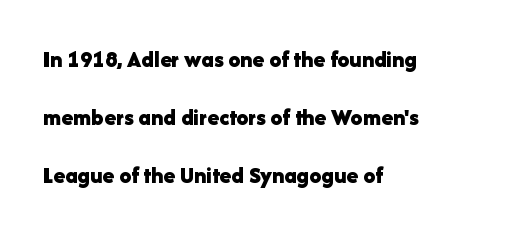
Q: Is the text bold? A: Yes.
Q: Is the text italic (slanted)? A: No, it is upright.
Q: Is the text underlined? A: No.
Q: How is the paragraph aligned? A: Left-aligned.
Q: Is the spacing between letters normal or unusually wide? A: Normal.
Q: Is the spacing between lines tight, normal or loose? A: Loose.
